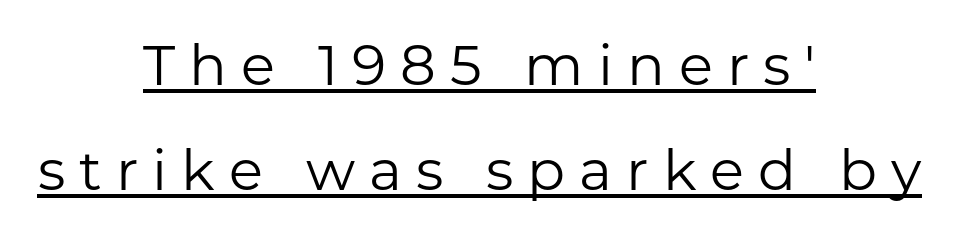
{"serif": "no", "italic": "no", "bold": "no", "weight": "regular", "width": "normal", "stroke_contrast": "low", "x_height": "medium", "monospaced": "no", "underline": "yes", "align": "center", "line_spacing_ratio": 1.87, "letter_spacing": "wide", "letter_spacing_em": 0.25, "glyph_px": 56}
